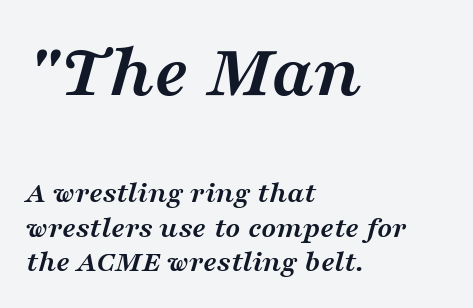
The image shows 77 px semibold, wide serif type, italic (leaning right); set left-aligned, tight line spacing (1.12x), normal letter spacing, not underlined; the first (top) block is 2.48x larger; medium stroke contrast and a medium x-height.
